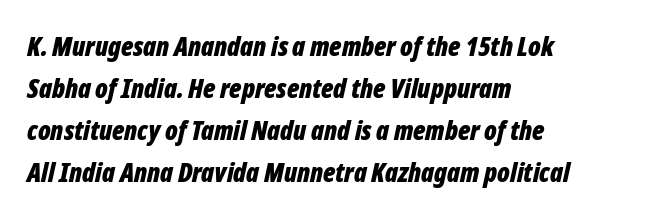
{"italic": "yes", "lean": "right", "slant_degrees": 12, "bold": "yes", "underline": "no", "align": "left", "line_spacing": "normal", "line_spacing_ratio": 1.56, "letter_spacing": "normal", "letter_spacing_em": 0.0, "glyph_px": 27}
